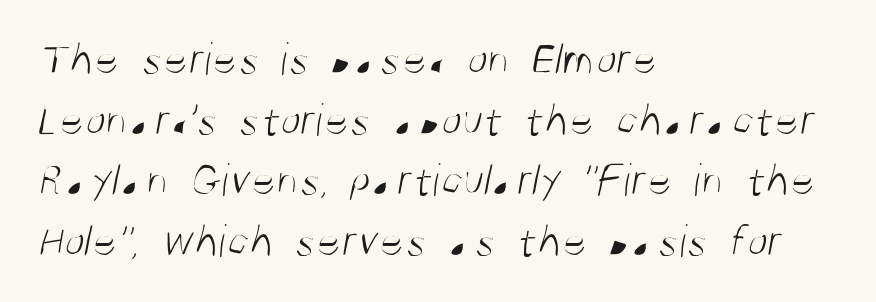
Is the stroke heavy? The answer is a plain regular-or-lighter. The typeface chosen for these lines omits serifs. Descender tails drop into unmarked territory. The text block is weighted toward the left margin, trailing off unevenly rightward. This rendering leaves character spacing at its baseline value.
